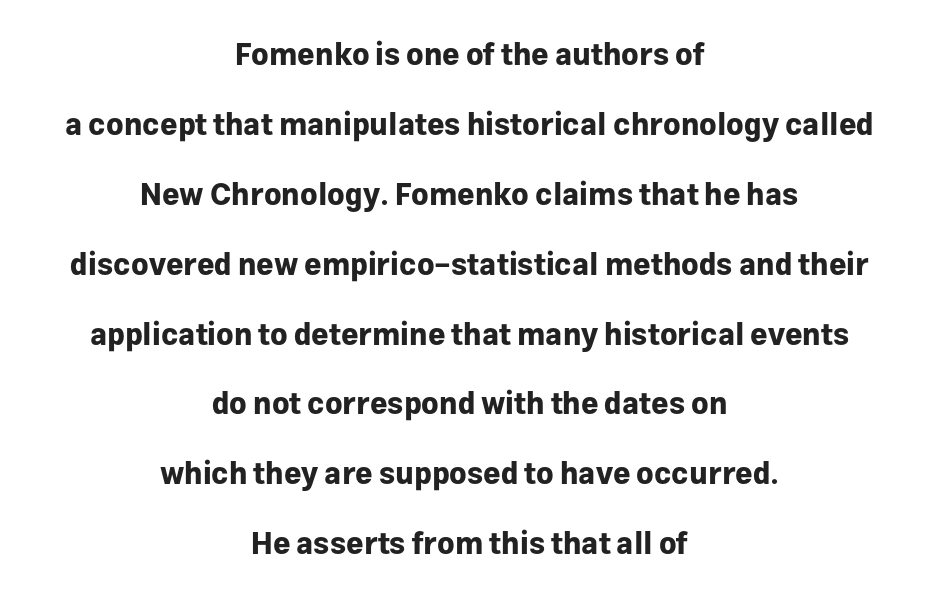
The image shows 30 px bold sans-serif type, upright; set centered, loose line spacing (2.33x), normal letter spacing, not underlined; low stroke contrast and a medium x-height.
